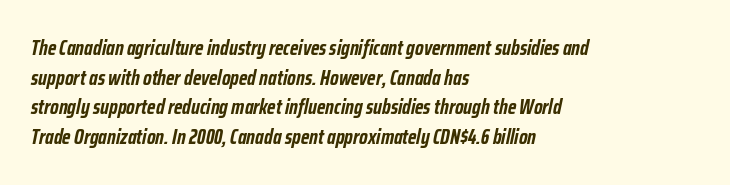
The image shows 21 px bold type, italic (leaning right); set left-aligned, normal line spacing (1.41x), normal letter spacing, not underlined.
